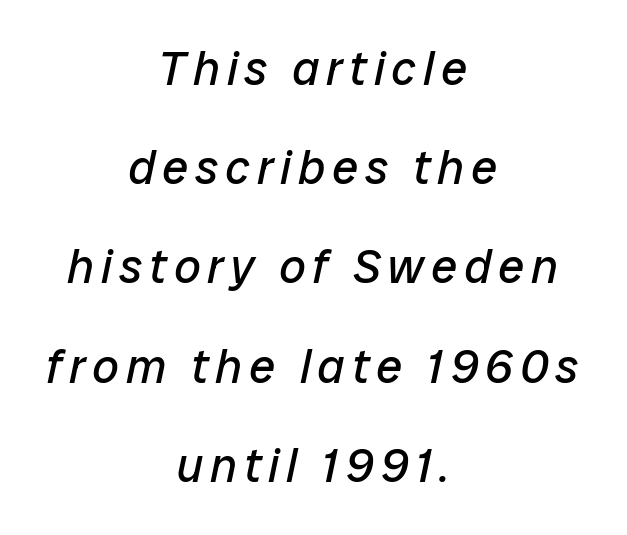
Is there much room between lines? Yes — plenty of vertical air separates them. Check the space under the baseline: it is left empty. Looking at the ascenders, they clearly lean. The passage shown is typed in a proportional face where columns would drift. Casual observation: everything's sitting right in the middle. The passage shown is not bold in any degree.
